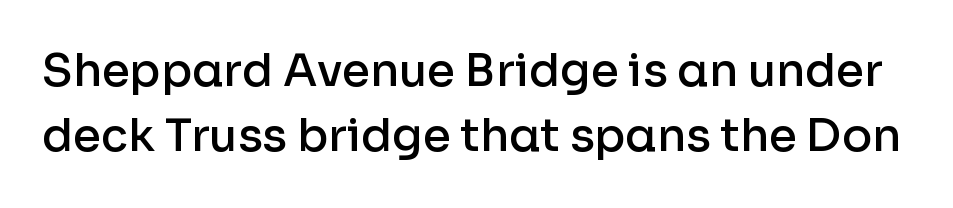
Q: Is the text bold? A: Semi-bold.
Q: Is the text italic (slanted)? A: No, it is upright.
Q: Is the typeface a serif or a sans-serif typeface? A: Sans-serif.
Q: Is the text underlined? A: No.
Q: Is the spacing between letters normal or unusually wide? A: Normal.
Q: Is the spacing between lines tight, normal or loose? A: Normal.
Q: Width (condensed, normal, or wide)? A: Normal.
Q: Stroke contrast? A: Low.
Q: x-height? A: Medium.
Q: Monospaced? A: No.
